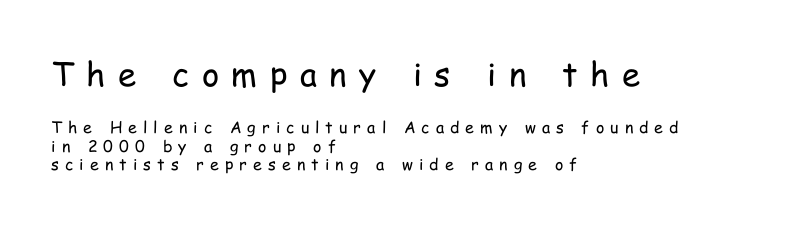
The line texture is sparse and dotted thanks to wide tracking. The lettering stays uniformly vertical, giving the passage a roman look. Bigger letters appear in the top chunk; the bottom chunk is reduced. Heaviness? Minimal to ordinary, like unemphasized prose. Spacing verdict: proportional, widths tailored to each character.
